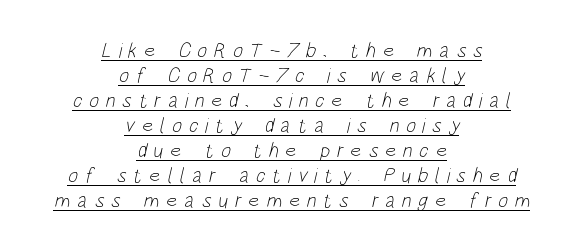
Q: Is the text bold? A: No.
Q: Is the text underlined? A: Yes.
Q: How is the paragraph aligned? A: Centered.
Q: Is the spacing between letters normal or unusually wide? A: Unusually wide.
